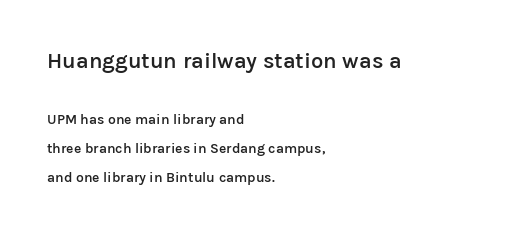
The image shows 22 px text type, upright; set left-aligned, loose line spacing (2.09x), normal letter spacing, not underlined; the first (top) block is 1.57x larger.
